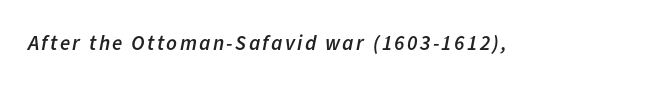
Any mark beneath the type? The region is blank. Rendered with sloped, italic letterforms. Set as a demibold, roughly 600 on the weight scale.
